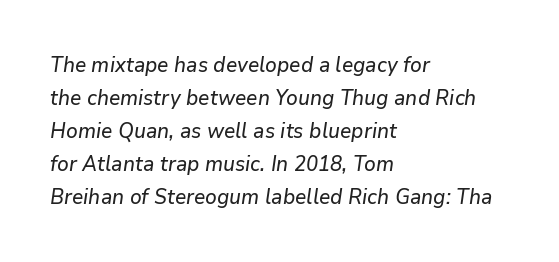
The image shows 21 px text type, italic (leaning right); set left-aligned, normal line spacing (1.57x), normal letter spacing, not underlined.
